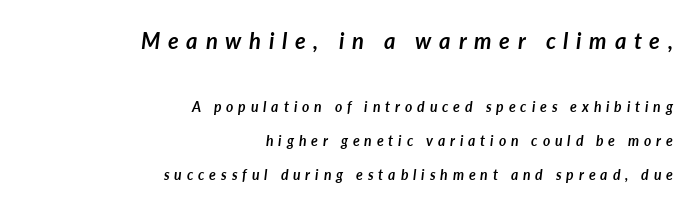
The gap between lines stays unmarked. An italicized treatment has been applied to the whole sample. In terms of letterspacing, this is a distinctly airy, spread setting. This layout puts the oversized block above and the modest block below. Heavy, bold letterforms.
